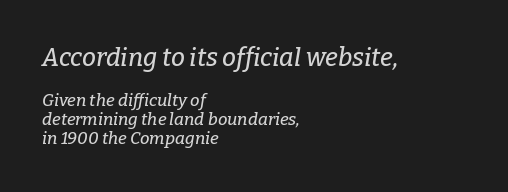
The image shows 25 px text type, italic (leaning right); set left-aligned, tight line spacing (1.12x), normal letter spacing, not underlined; the first (top) block is 1.47x larger.
